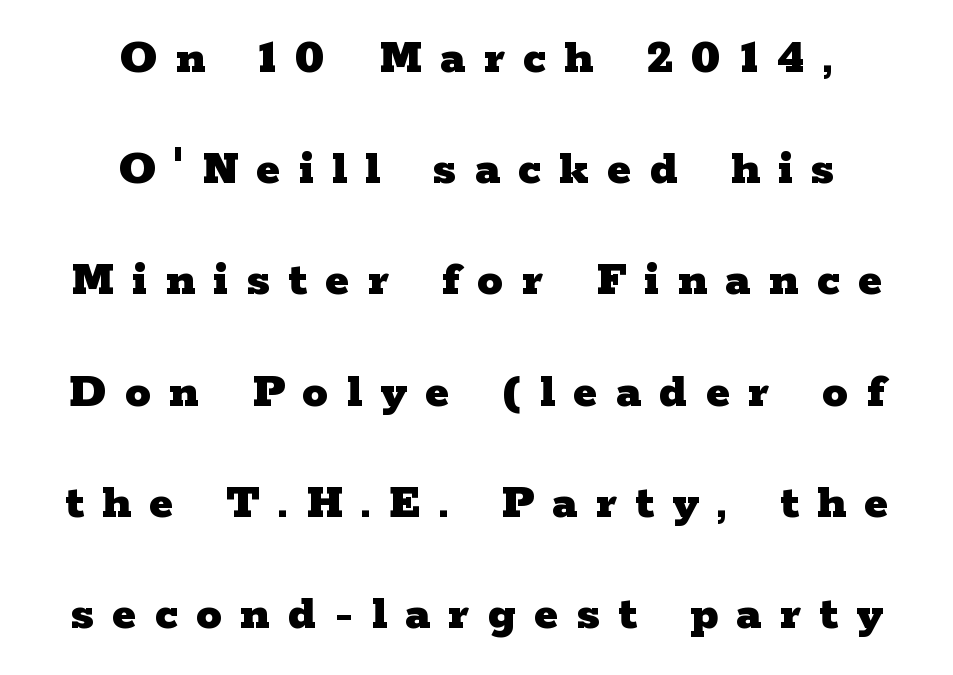
Q: Is the text bold? A: Yes.
Q: Is the text italic (slanted)? A: No, it is upright.
Q: Is the typeface a serif or a sans-serif typeface? A: Serif.
Q: Is the text underlined? A: No.
Q: How is the paragraph aligned? A: Centered.
Q: Is the spacing between letters normal or unusually wide? A: Unusually wide.
Q: Is the spacing between lines tight, normal or loose? A: Loose.
Q: Width (condensed, normal, or wide)? A: Wide.
Q: Stroke contrast? A: Low.
Q: x-height? A: Medium.
Q: Monospaced? A: No.
